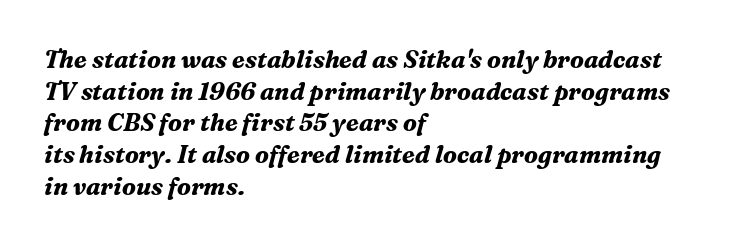
The image shows 24 px bold type, italic (leaning right); set left-aligned, normal line spacing (1.32x), normal letter spacing, not underlined.
